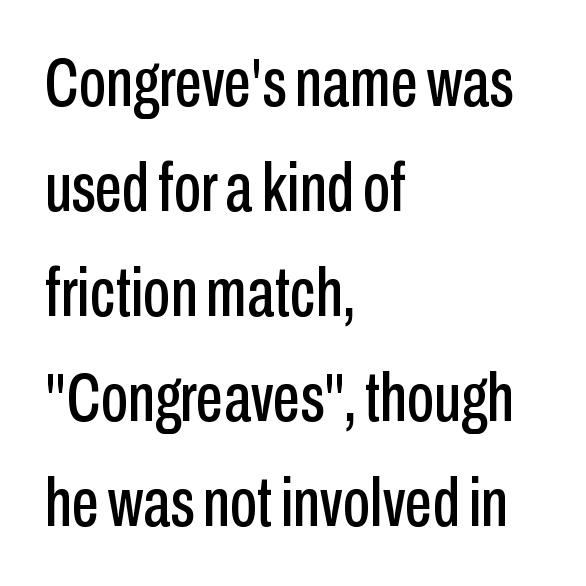
Check where the strokes stop: nothing finishes them off — pure sans. The typography opts for an upright posture over an oblique one. Short note: letters normally spaced. Proportional: the letters do not fall into vertical columns.
